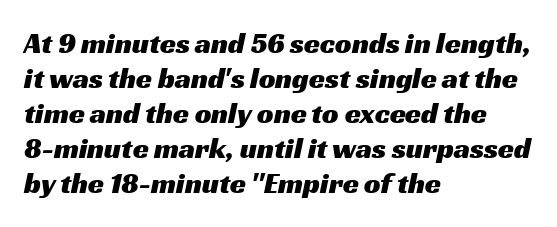
Q: Is the typeface a serif or a sans-serif typeface? A: Sans-serif.
Q: Is the text underlined? A: No.
Q: How is the paragraph aligned? A: Left-aligned.
Q: Is the spacing between letters normal or unusually wide? A: Normal.
Q: Width (condensed, normal, or wide)? A: Wide.
Q: Stroke contrast? A: Medium.
Q: x-height? A: Medium.
Q: Monospaced? A: No.
